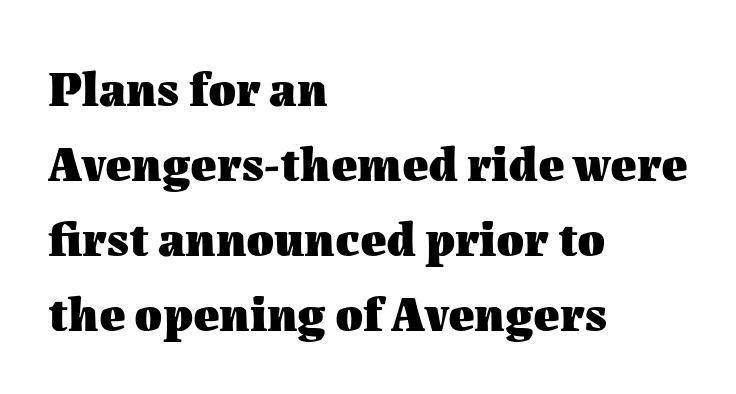
Q: Is the text bold? A: Yes.
Q: Is the text italic (slanted)? A: No, it is upright.
Q: Is the text underlined? A: No.
Q: How is the paragraph aligned? A: Left-aligned.
Q: Is the spacing between letters normal or unusually wide? A: Normal.
Q: Is the spacing between lines tight, normal or loose? A: Normal.
Q: Width (condensed, normal, or wide)? A: Normal.
Q: Stroke contrast? A: Medium.
Q: x-height? A: Medium.
Q: Monospaced? A: No.
